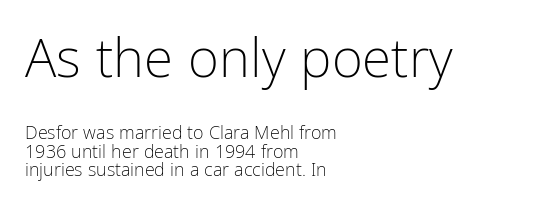
This sample has the flowing, uneven cadence of proportional lettering. Quick note: underline off. The font is comparable to plain body text, perhaps lighter. This sample uses an upright cut, with every glyph sitting square on the baseline. Here the glyphs are tracked normally, forming tight word shapes.
